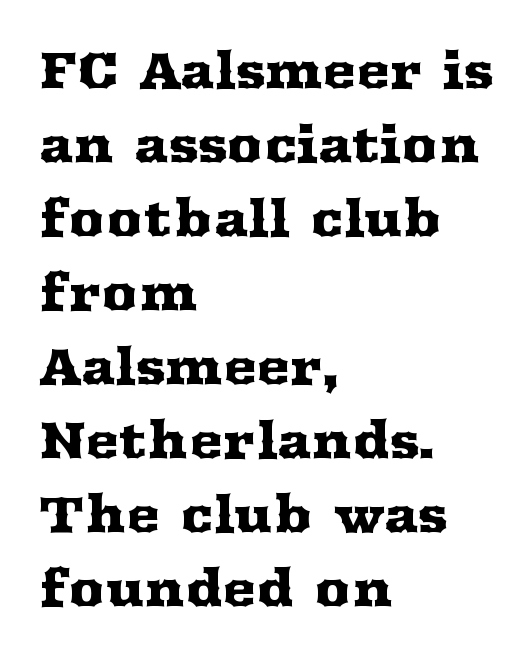
The image shows 50 px wide serif type, upright; set left-aligned, normal line spacing (1.48x), normal letter spacing, not underlined; medium stroke contrast and a medium x-height.
